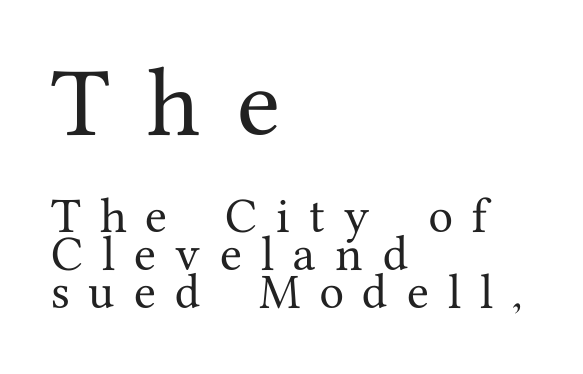
The image shows 79 px serif type, upright; set left-aligned, tight line spacing (0.95x), unusually wide letter spacing (+0.48 em), not underlined; the first (top) block is 1.98x larger; medium stroke contrast and a medium x-height.
